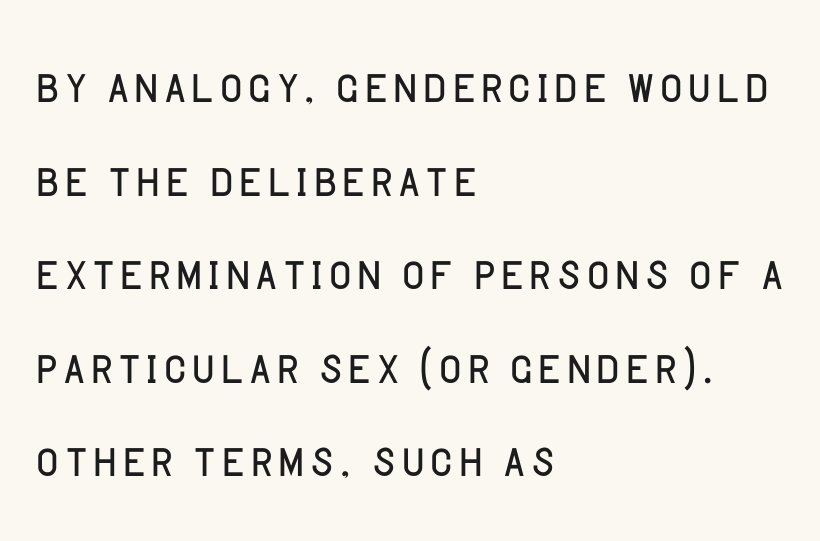
The image shows 62 px light sans-serif type, upright; set left-aligned, normal line spacing (1.51x), normal letter spacing, not underlined; low stroke contrast and a large x-height.
